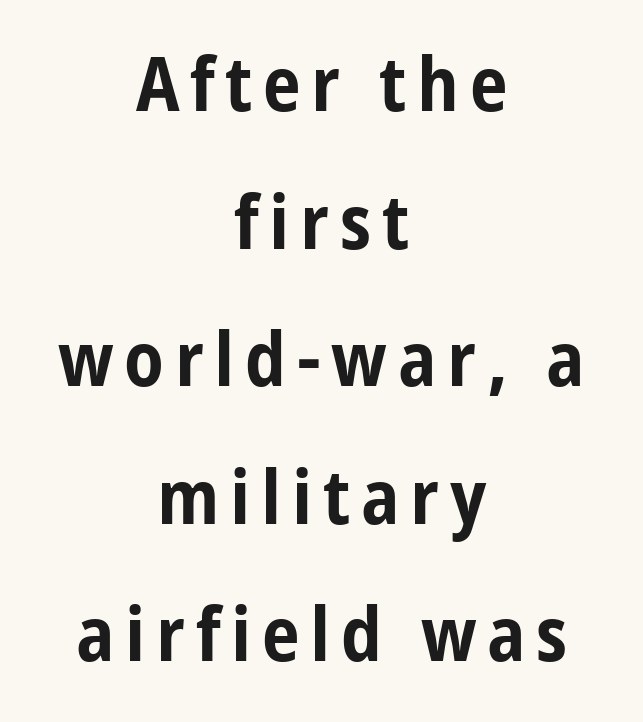
Q: Is the text bold? A: Yes.
Q: Is the text italic (slanted)? A: No, it is upright.
Q: Is the typeface a serif or a sans-serif typeface? A: Sans-serif.
Q: Is the text underlined? A: No.
Q: How is the paragraph aligned? A: Centered.
Q: Width (condensed, normal, or wide)? A: Condensed.
Q: Stroke contrast? A: Low.
Q: x-height? A: Medium.
Q: Monospaced? A: No.
